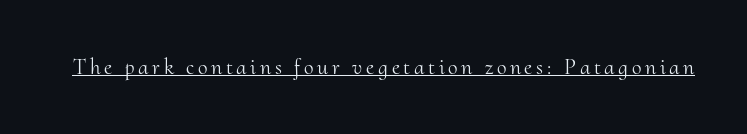
The image shows 22 px text type, upright; set underlined.
